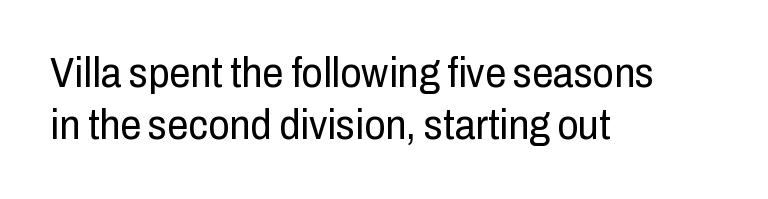
{"serif": "no", "italic": "no", "bold": "no", "weight": "regular", "width": "condensed", "stroke_contrast": "low", "x_height": "medium", "monospaced": "no", "underline": "no", "align": "left", "line_spacing_ratio": 1.24, "letter_spacing": "normal", "letter_spacing_em": 0.0, "glyph_px": 42}
